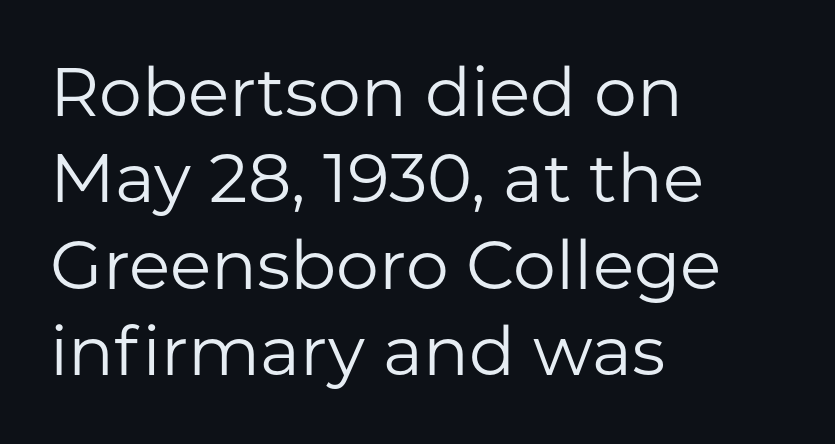
The image shows 68 px regular-weight sans-serif type, upright; set left-aligned, normal line spacing (1.27x), normal letter spacing, not underlined; low stroke contrast and a medium x-height.
